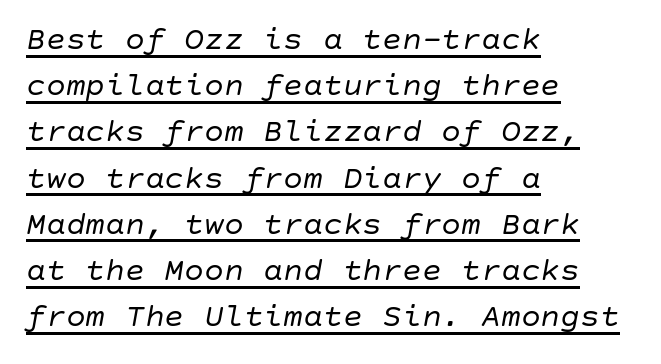
The rendering anchors every line to the left-hand side. Style check: oblique. Think standard paragraph weight, or any step lighter than that. Underlined type. Look at the tracking — it's just the regular setting, nothing added. Regular leading.
